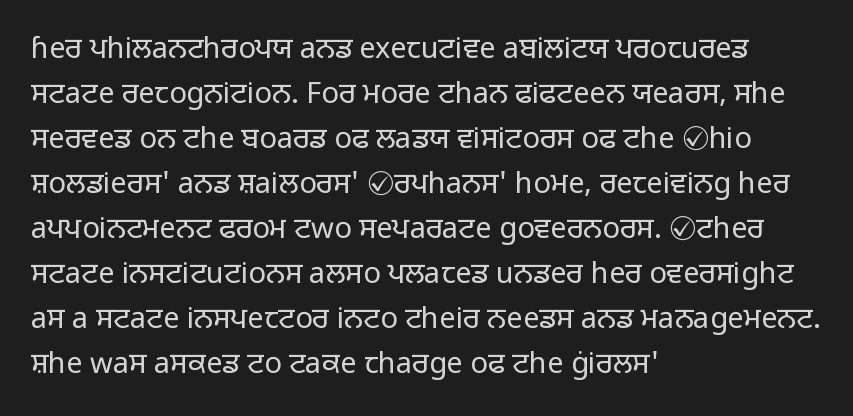
Stroke thickness stays within the range of a standard reading face or lighter. Clear beneath every line of the passage. A normal amount of white space separates one row of letters from the next. Horizontally, the lines are justified to the leading edge only.
